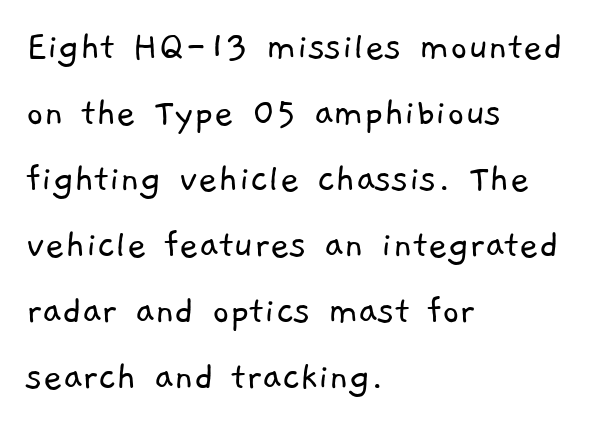
Q: Is the text bold? A: No.
Q: Is the typeface a serif or a sans-serif typeface? A: Sans-serif.
Q: Is the text underlined? A: No.
Q: How is the paragraph aligned? A: Left-aligned.
Q: Is the spacing between letters normal or unusually wide? A: Normal.
Q: Is the spacing between lines tight, normal or loose? A: Normal.
Q: Width (condensed, normal, or wide)? A: Normal.
Q: Stroke contrast? A: Low.
Q: x-height? A: Medium.
Q: Monospaced? A: No.
